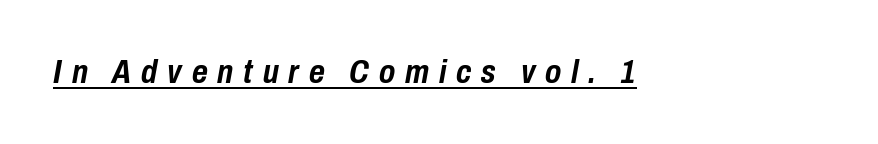
{"italic": "yes", "lean": "right", "slant_degrees": 10, "bold": "yes", "weight": "semibold", "width": "condensed", "stroke_contrast": "low", "x_height": "medium", "monospaced": "no", "underline": "yes", "letter_spacing": "wide", "letter_spacing_em": 0.29, "glyph_px": 34}
